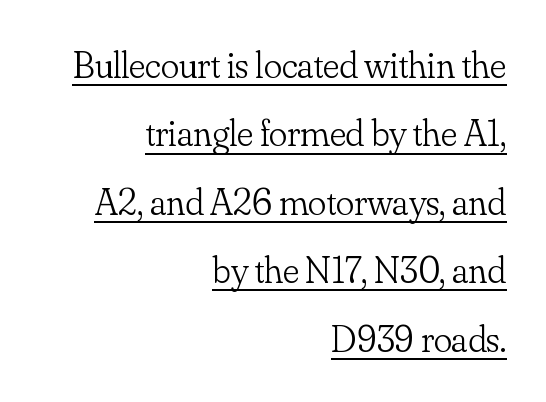
Q: Is the text bold? A: No.
Q: Is the text italic (slanted)? A: No, it is upright.
Q: Is the typeface a serif or a sans-serif typeface? A: Serif.
Q: Is the text underlined? A: Yes.
Q: How is the paragraph aligned? A: Right-aligned.
Q: Is the spacing between letters normal or unusually wide? A: Normal.
Q: Width (condensed, normal, or wide)? A: Normal.
Q: Stroke contrast? A: Low.
Q: x-height? A: Small.
Q: Monospaced? A: No.
